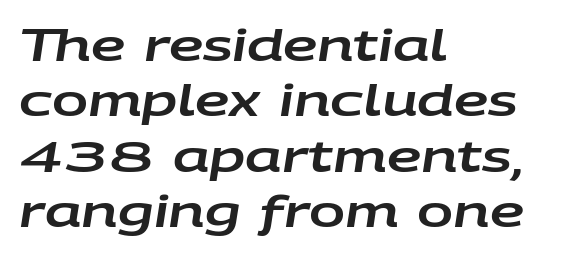
The image shows 43 px wide type, italic (leaning right); set left-aligned, normal line spacing (1.29x), normal letter spacing, not underlined; low stroke contrast and a large x-height.
